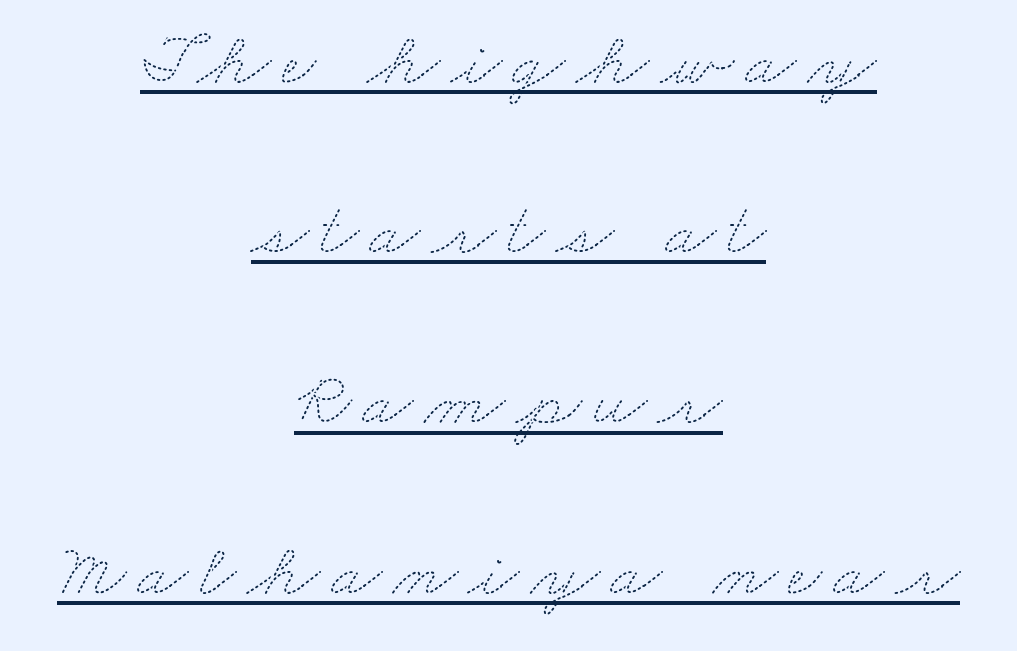
Q: Is the text bold? A: No.
Q: Is the text underlined? A: Yes.
Q: How is the paragraph aligned? A: Centered.
Q: Is the spacing between lines tight, normal or loose? A: Loose.
Q: Width (condensed, normal, or wide)? A: Wide.
Q: Stroke contrast? A: Medium.
Q: x-height? A: Small.
Q: Monospaced? A: No.
